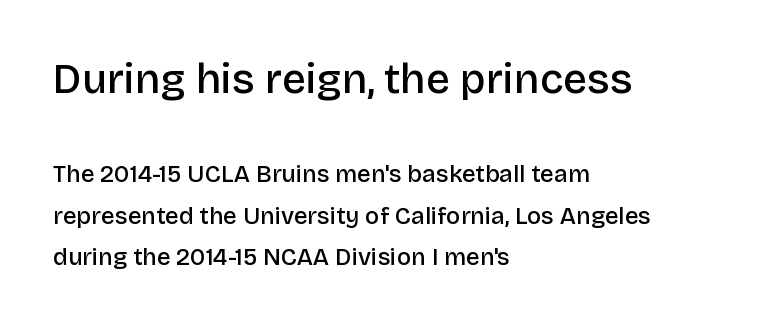
Q: Is the text bold? A: Semi-bold.
Q: Is the text italic (slanted)? A: No, it is upright.
Q: Is the typeface a serif or a sans-serif typeface? A: Sans-serif.
Q: Is the text underlined? A: No.
Q: How is the paragraph aligned? A: Left-aligned.
Q: Is the spacing between letters normal or unusually wide? A: Normal.
Q: Which block of text is set in a larger size, the first (top) or the second (bottom)? A: The first (top) one.
Q: Width (condensed, normal, or wide)? A: Normal.
Q: Stroke contrast? A: Low.
Q: x-height? A: Large.
Q: Monospaced? A: No.
